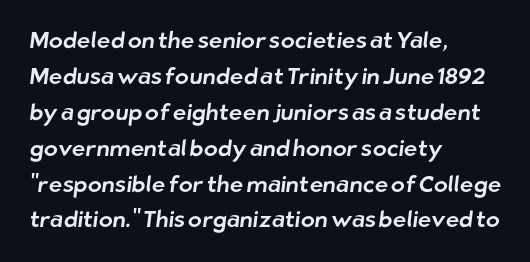
The lines sit at an ordinary, default distance from one another. The space beneath each line is pristine and unruled. These lines are set flush left with a ragged right edge. Does extra space separate the letters? No, they use regular spacing.
